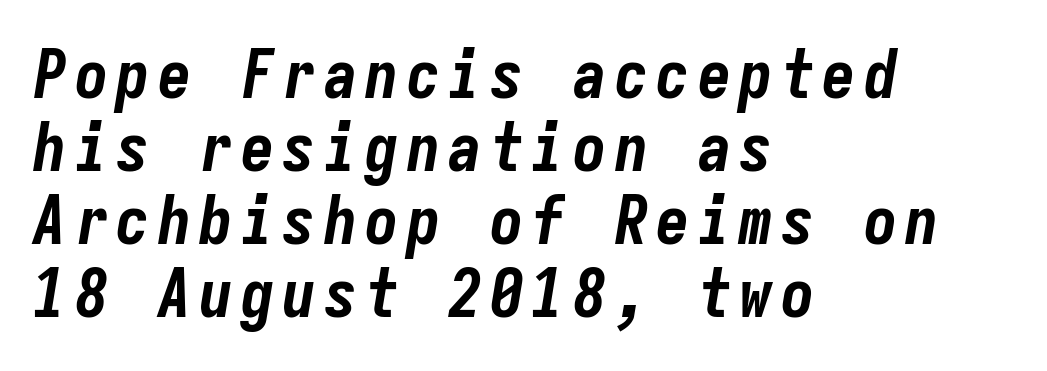
{"italic": "yes", "lean": "right", "slant_degrees": 9, "bold": "yes", "weight": "bold", "width": "condensed", "stroke_contrast": "low", "x_height": "medium", "monospaced": "yes", "underline": "no", "align": "left", "line_spacing": "tight", "line_spacing_ratio": 1.09, "glyph_px": 67}
